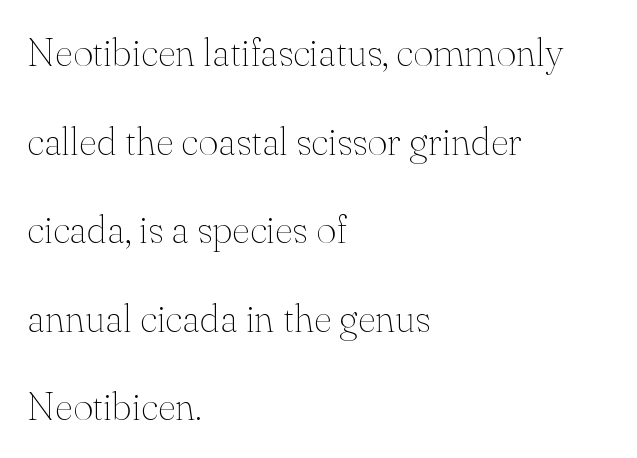
{"serif": "yes", "italic": "no", "bold": "no", "weight": "thin", "width": "normal", "stroke_contrast": "medium", "x_height": "small", "monospaced": "no", "underline": "no", "align": "left", "line_spacing": "loose", "line_spacing_ratio": 2.27, "letter_spacing": "normal", "letter_spacing_em": 0.0, "glyph_px": 39}
